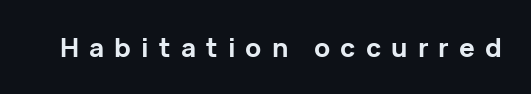
{"italic": "no", "bold": "yes", "underline": "no", "letter_spacing": "wide", "letter_spacing_em": 0.39, "glyph_px": 26}
